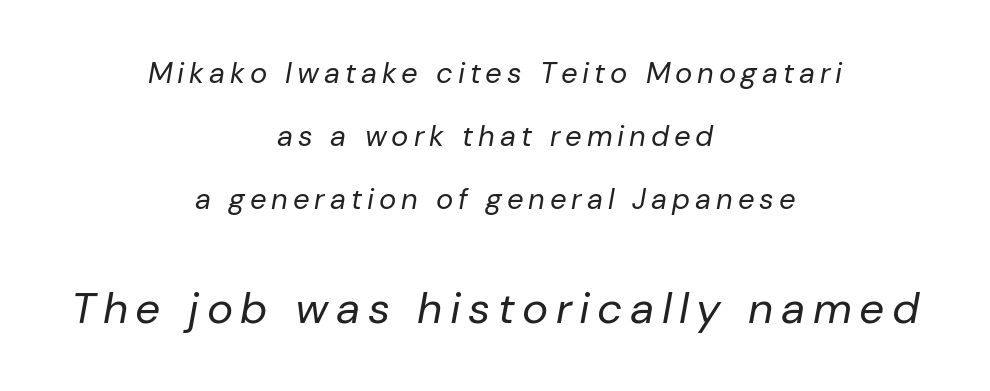
Posture: slanted. The designer gave the closing block more size than the opening block. Is this a heavy cut? Hardly; it is regular or lighter. The designer dialed line spacing up above the default. Is this a fixed-width face? No — the glyphs have proportional, varying widths. If you folded the block vertically in half, each line would mirror itself in length.
